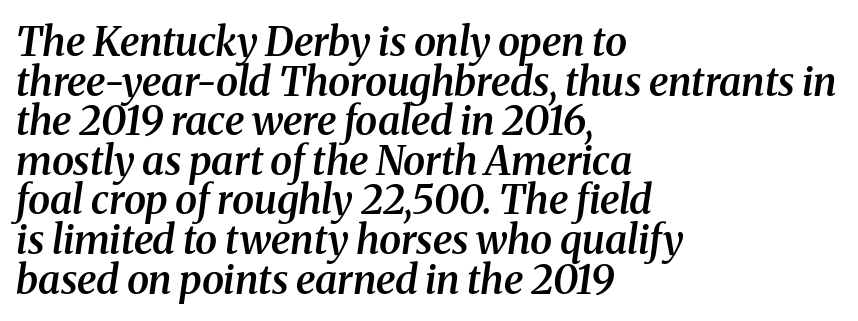
Q: Is the text bold? A: Semi-bold.
Q: Is the text italic (slanted)? A: Yes, it leans right by about 8 degrees.
Q: Is the typeface a serif or a sans-serif typeface? A: Serif.
Q: Is the text underlined? A: No.
Q: How is the paragraph aligned? A: Left-aligned.
Q: Is the spacing between letters normal or unusually wide? A: Normal.
Q: Is the spacing between lines tight, normal or loose? A: Tight.
Q: Width (condensed, normal, or wide)? A: Normal.
Q: Stroke contrast? A: Medium.
Q: x-height? A: Medium.
Q: Monospaced? A: No.
